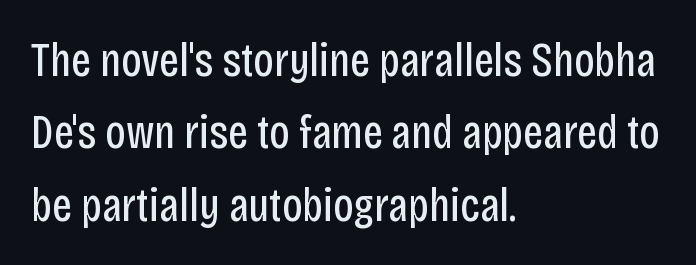
The image shows 48 px regular-weight, condensed sans-serif type, upright; set left-aligned, normal line spacing (1.51x), normal letter spacing, not underlined; low stroke contrast and a large x-height.
